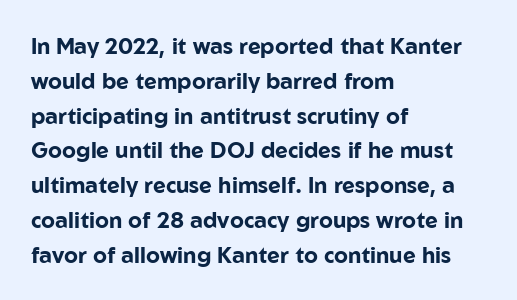
Q: Is the text bold? A: Yes.
Q: Is the text italic (slanted)? A: No, it is upright.
Q: Is the text underlined? A: No.
Q: How is the paragraph aligned? A: Left-aligned.
Q: Is the spacing between letters normal or unusually wide? A: Normal.
Q: Is the spacing between lines tight, normal or loose? A: Normal.
